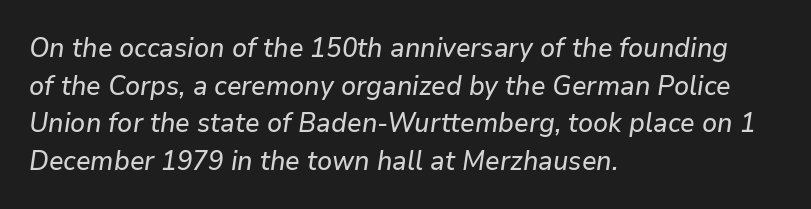
The image shows 27 px text type, italic (leaning right); set left-aligned, normal line spacing (1.39x), normal letter spacing, not underlined.
